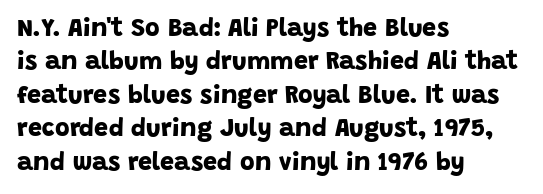
The image shows 25 px bold type; set left-aligned, normal line spacing (1.34x), normal letter spacing, not underlined.
